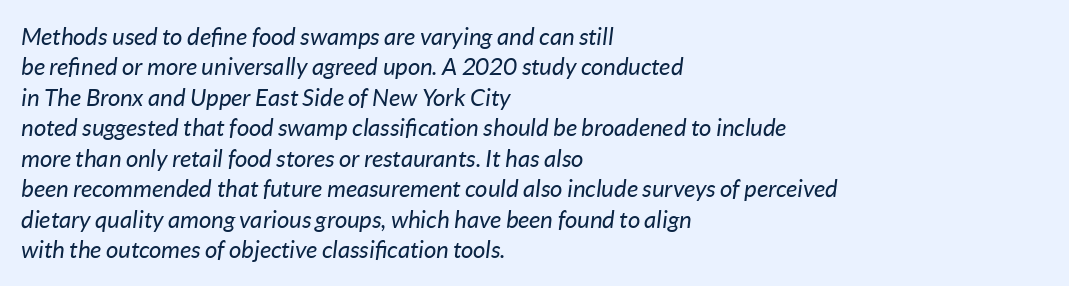
The image shows 24 px text type, italic (leaning right); set left-aligned, normal line spacing (1.27x), normal letter spacing, not underlined.
